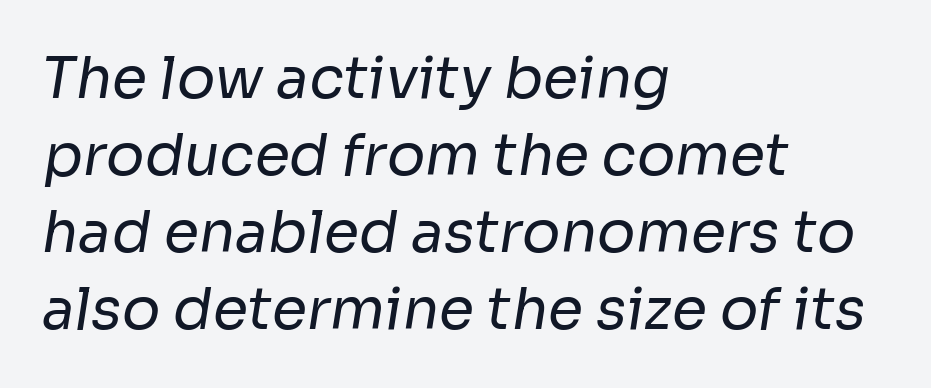
Observe the absence of serifs on each vertical stroke in this sample. Line starts are locked; line ends wander. Stem width sits at or under what a default text font uses. Descenders are the only things crossing below the line. Glyph-to-glyph distance matches everyday printed text.
